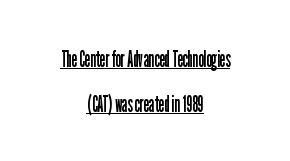
{"italic": "no", "bold": "no", "underline": "yes", "align": "center", "line_spacing_ratio": 1.86, "letter_spacing": "normal", "letter_spacing_em": 0.0, "glyph_px": 24}
